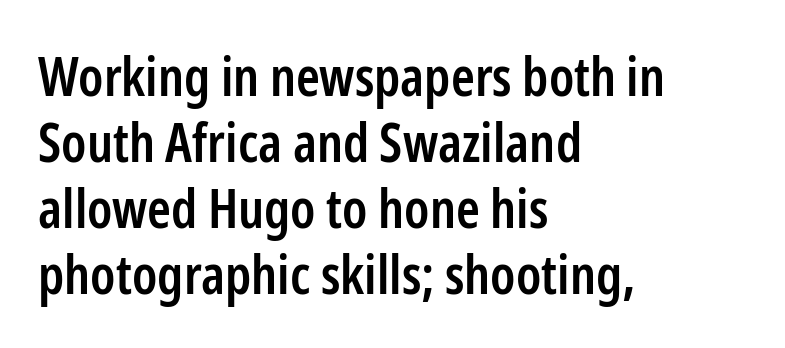
{"serif": "no", "italic": "no", "bold": "semi", "weight": "semibold", "width": "condensed", "stroke_contrast": "low", "x_height": "medium", "monospaced": "no", "underline": "no", "align": "left", "line_spacing_ratio": 1.22, "letter_spacing": "normal", "letter_spacing_em": 0.0, "glyph_px": 54}
